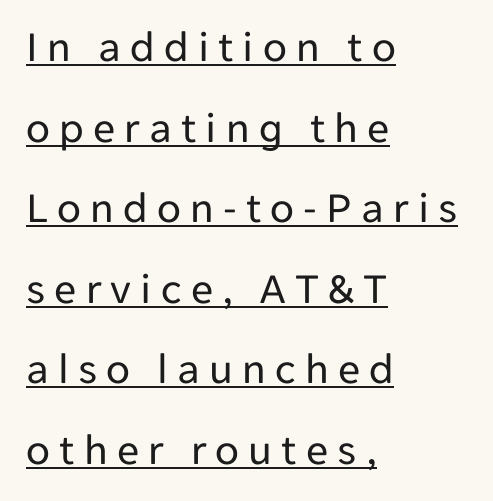
Proportional: the letters do not fall into vertical columns. To sum up the face: it is a sans, with no serifs. The line texture is sparse and dotted thanks to wide tracking. Vertical stems look standard width or narrower in stroke.
